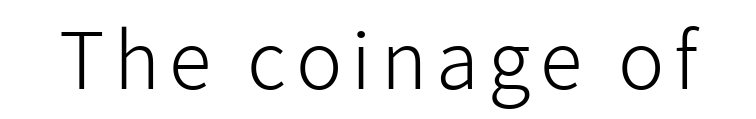
The image shows 78 px light sans-serif type, upright; set not underlined; low stroke contrast and a medium x-height.
